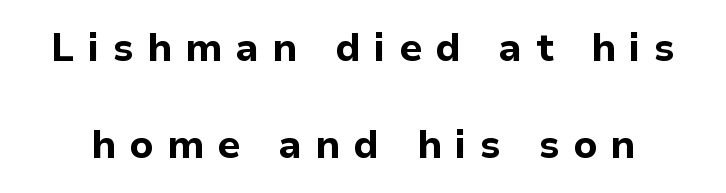
The image shows 39 px bold sans-serif type, upright; set loose line spacing (2.48x), unusually wide letter spacing (+0.34 em), not underlined; low stroke contrast and a medium x-height.
